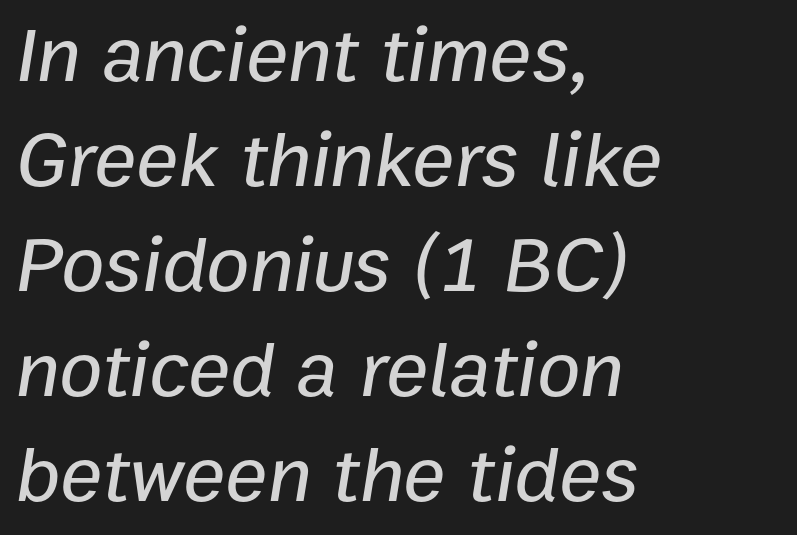
{"italic": "yes", "lean": "right", "slant_degrees": 9, "width": "normal", "stroke_contrast": "low", "x_height": "medium", "monospaced": "no", "underline": "no", "align": "left", "line_spacing": "normal", "line_spacing_ratio": 1.33, "letter_spacing": "normal", "letter_spacing_em": 0.0, "glyph_px": 79}
